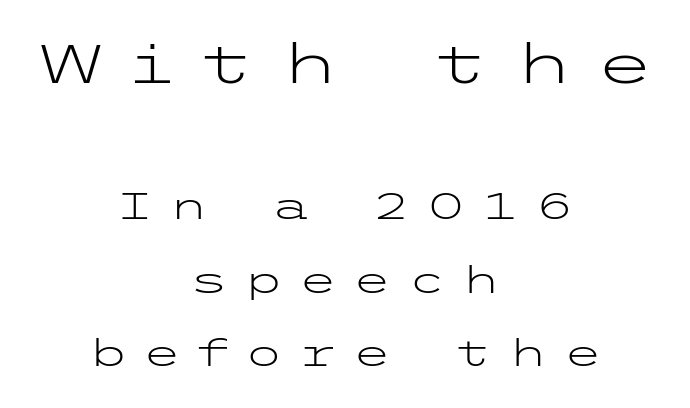
The image shows 54 px light, wide sans-serif type, upright; set centered, loose line spacing (2.04x), unusually wide letter spacing (+0.41 em), not underlined; the first (top) block is 1.5x larger; low stroke contrast and a medium x-height.
